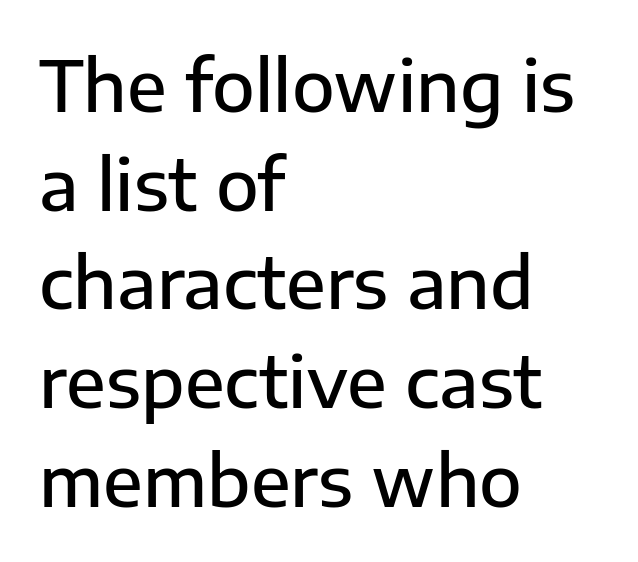
Q: Is the text bold? A: Semi-bold.
Q: Is the text italic (slanted)? A: No, it is upright.
Q: Is the typeface a serif or a sans-serif typeface? A: Sans-serif.
Q: Is the text underlined? A: No.
Q: How is the paragraph aligned? A: Left-aligned.
Q: Is the spacing between letters normal or unusually wide? A: Normal.
Q: Is the spacing between lines tight, normal or loose? A: Normal.
Q: Width (condensed, normal, or wide)? A: Normal.
Q: Stroke contrast? A: Low.
Q: x-height? A: Medium.
Q: Monospaced? A: No.
